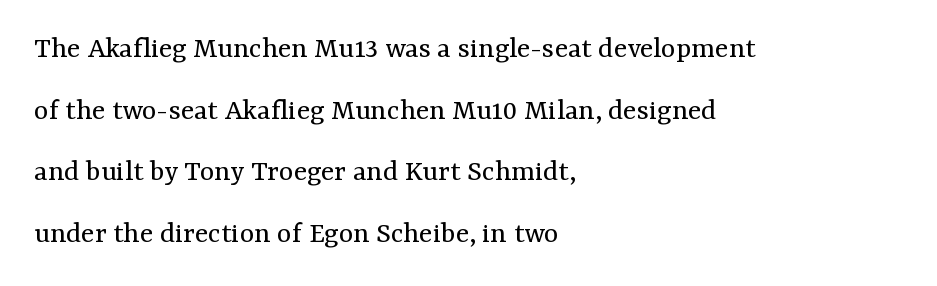
Q: Is the text bold? A: No.
Q: Is the text italic (slanted)? A: No, it is upright.
Q: Is the typeface a serif or a sans-serif typeface? A: Serif.
Q: Is the text underlined? A: No.
Q: How is the paragraph aligned? A: Left-aligned.
Q: Is the spacing between letters normal or unusually wide? A: Normal.
Q: Is the spacing between lines tight, normal or loose? A: Loose.
Q: Width (condensed, normal, or wide)? A: Normal.
Q: Stroke contrast? A: Medium.
Q: x-height? A: Medium.
Q: Monospaced? A: No.
